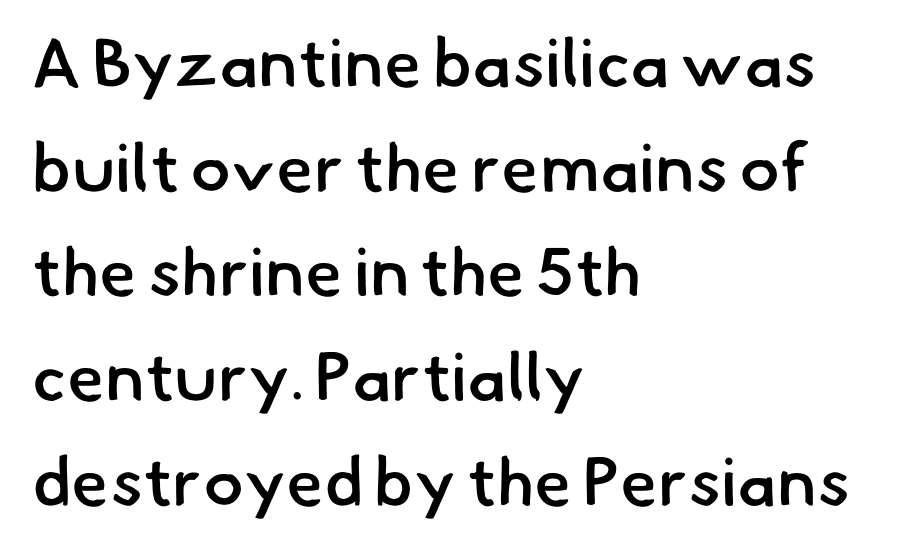
The image shows 68 px semibold sans-serif type; set left-aligned, normal line spacing (1.54x), normal letter spacing, not underlined; low stroke contrast and a small x-height.
